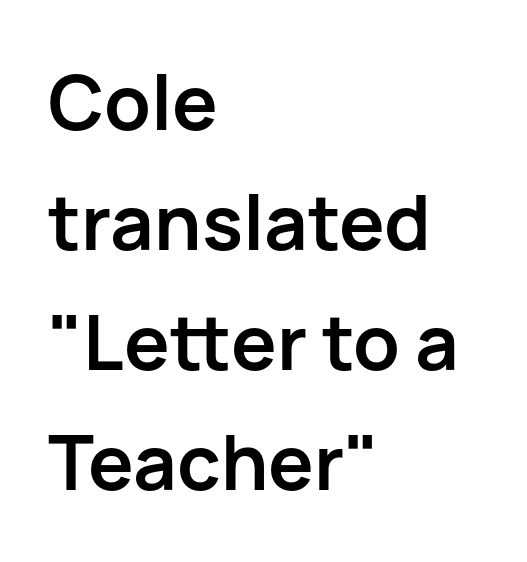
{"serif": "no", "italic": "no", "bold": "yes", "weight": "semibold", "width": "normal", "stroke_contrast": "low", "x_height": "medium", "monospaced": "no", "underline": "no", "align": "left", "line_spacing": "normal", "line_spacing_ratio": 1.58, "letter_spacing": "normal", "letter_spacing_em": 0.0, "glyph_px": 76}
